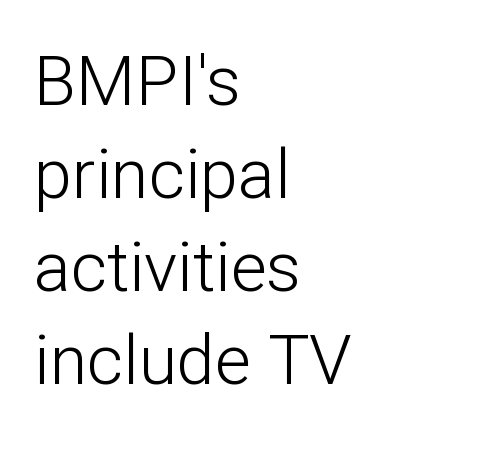
{"serif": "no", "italic": "no", "bold": "no", "weight": "light", "width": "normal", "stroke_contrast": "low", "x_height": "medium", "monospaced": "no", "underline": "no", "align": "left", "line_spacing": "normal", "line_spacing_ratio": 1.35, "letter_spacing": "normal", "letter_spacing_em": 0.0, "glyph_px": 69}
